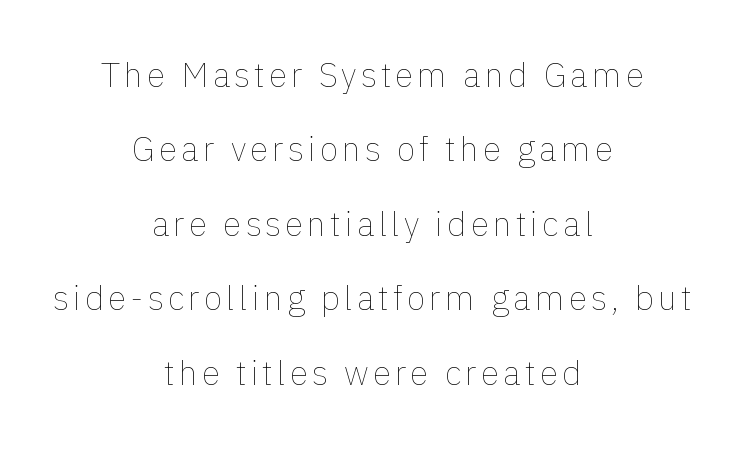
The image shows 34 px thin type, upright; set centered, loose line spacing (2.19x), not underlined; low stroke contrast and a medium x-height.
